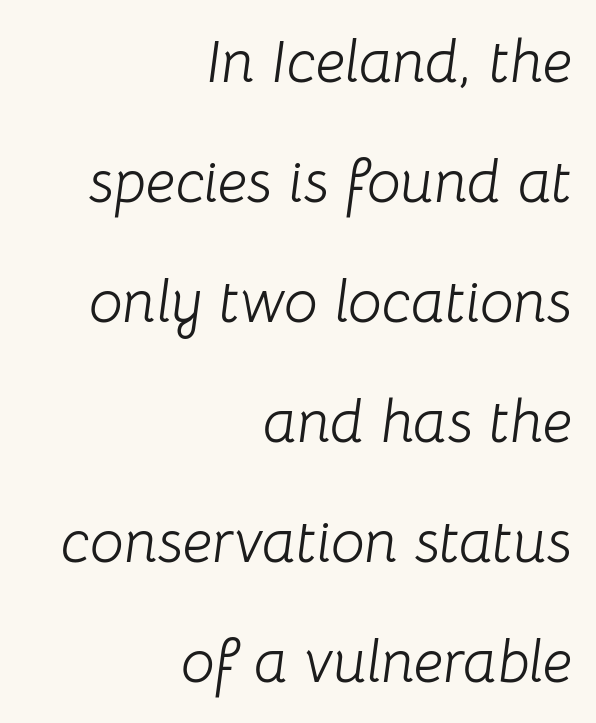
The image shows 60 px light type, italic (leaning right); set right-aligned, loose line spacing (2.0x), normal letter spacing, not underlined; low stroke contrast and a medium x-height.
